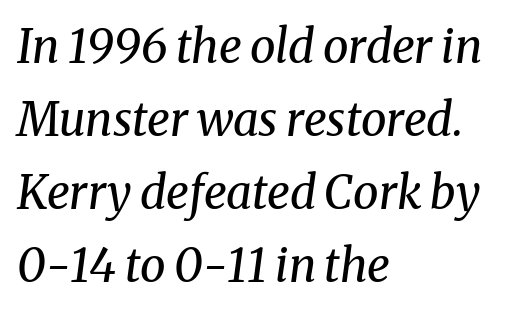
Unlike a clean sans, this face finishes its strokes with serifs. The passage shown is typed in a proportional face where columns would drift. Notice how the passage keeps a crisp vertical edge on the left only. Inter-character spacing is left at the font's built-in metrics. Stems and bowls with no extra thickness — not bold.
